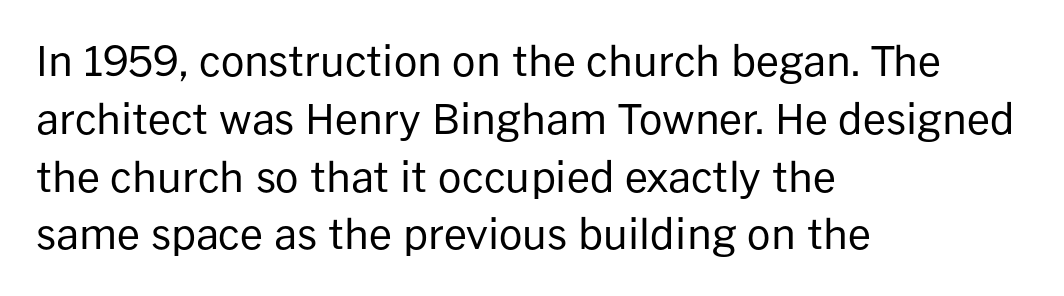
Q: Is the text bold? A: No.
Q: Is the text italic (slanted)? A: No, it is upright.
Q: Is the typeface a serif or a sans-serif typeface? A: Sans-serif.
Q: Is the text underlined? A: No.
Q: How is the paragraph aligned? A: Left-aligned.
Q: Is the spacing between letters normal or unusually wide? A: Normal.
Q: Is the spacing between lines tight, normal or loose? A: Normal.
Q: Width (condensed, normal, or wide)? A: Normal.
Q: Stroke contrast? A: Low.
Q: x-height? A: Medium.
Q: Monospaced? A: No.
